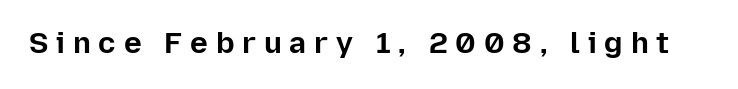
Each letter keeps its own natural width here, so spacing adapts to shape. The letters stand upright; this is a roman face. Serif or sans? Sans — the stroke terminals are bare. Letter spacing: wide. On the weight axis this lands at bold, roughly 700.
